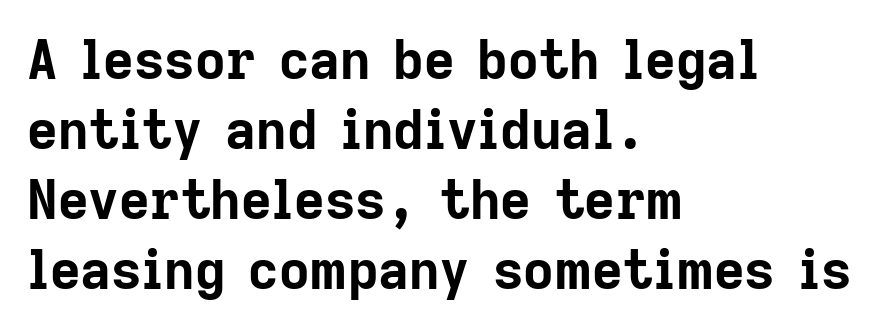
The passage shown is typed in a proportional face where columns would drift. Summary of weight: heavy, a full bold. This is the regular roman posture of the typeface. Type without underlining. The typeface chosen for these lines omits serifs. The rows are spaced the way most documents space them.
